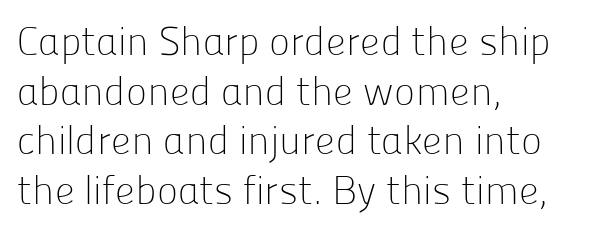
Q: Is the text bold? A: No.
Q: Is the text italic (slanted)? A: No, it is upright.
Q: Is the typeface a serif or a sans-serif typeface? A: Sans-serif.
Q: Is the text underlined? A: No.
Q: How is the paragraph aligned? A: Left-aligned.
Q: Is the spacing between letters normal or unusually wide? A: Normal.
Q: Width (condensed, normal, or wide)? A: Normal.
Q: Stroke contrast? A: Low.
Q: x-height? A: Medium.
Q: Monospaced? A: No.
